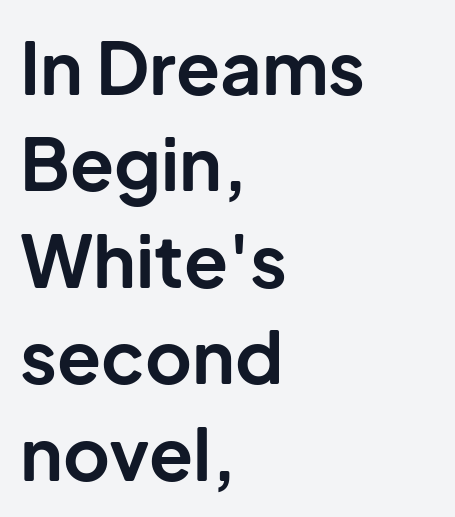
Q: Is the text bold? A: Yes.
Q: Is the text italic (slanted)? A: No, it is upright.
Q: Is the typeface a serif or a sans-serif typeface? A: Sans-serif.
Q: Is the text underlined? A: No.
Q: How is the paragraph aligned? A: Left-aligned.
Q: Is the spacing between letters normal or unusually wide? A: Normal.
Q: Is the spacing between lines tight, normal or loose? A: Normal.
Q: Width (condensed, normal, or wide)? A: Normal.
Q: Stroke contrast? A: Low.
Q: x-height? A: Medium.
Q: Monospaced? A: No.
